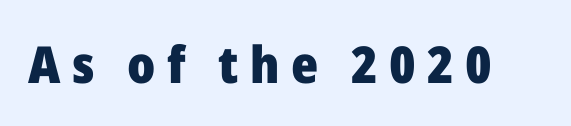
Q: Is the text bold? A: Yes.
Q: Is the text italic (slanted)? A: No, it is upright.
Q: Is the typeface a serif or a sans-serif typeface? A: Sans-serif.
Q: Is the text underlined? A: No.
Q: Is the spacing between letters normal or unusually wide? A: Unusually wide.
Q: Width (condensed, normal, or wide)? A: Normal.
Q: Stroke contrast? A: Low.
Q: x-height? A: Medium.
Q: Monospaced? A: No.
